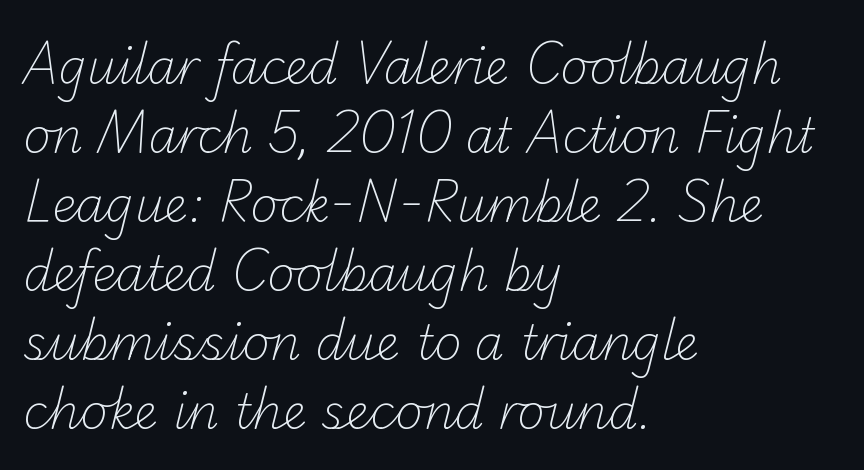
No heavy texture on the line: the type isn't bold. The line texture is even and compact thanks to regular tracking. Think of a printed novel: that variable character pitch is what you see here. Typographically, this falls in the sans-serif category. The zone under the glyphs is completely vacant.
